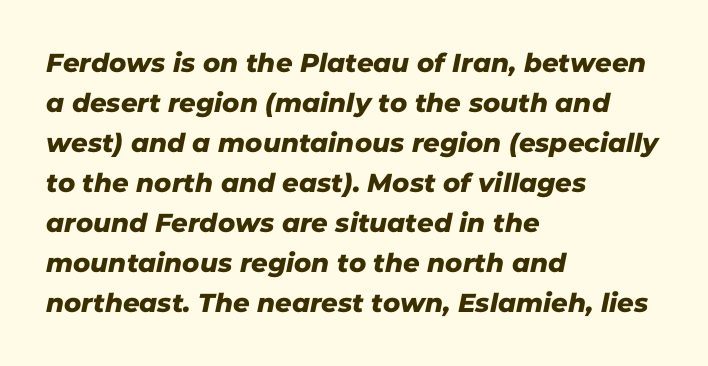
Descender tails drop into unmarked territory. Leading matches the norm, producing a regular column. Here the glyphs are tracked normally, forming tight word shapes. In CSS terms this would be text-align: left.
